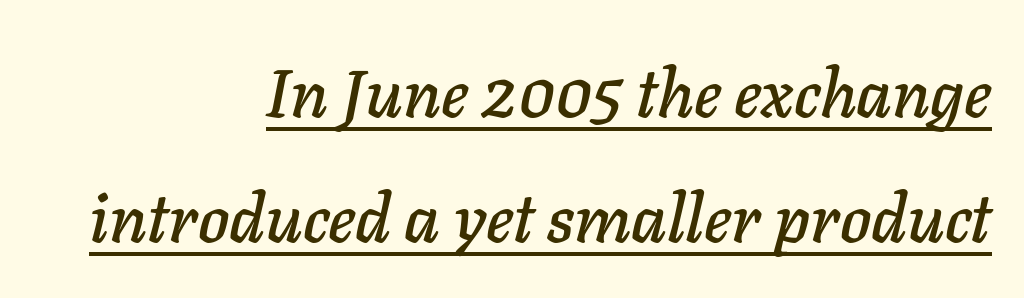
Would a proofreader flag this as italicized? Yes. The lines are quadded right. This rendering features underlined lettering. Each letter keeps its own natural width here, so spacing adapts to shape. Characters follow at the spacing the type designer built in.
